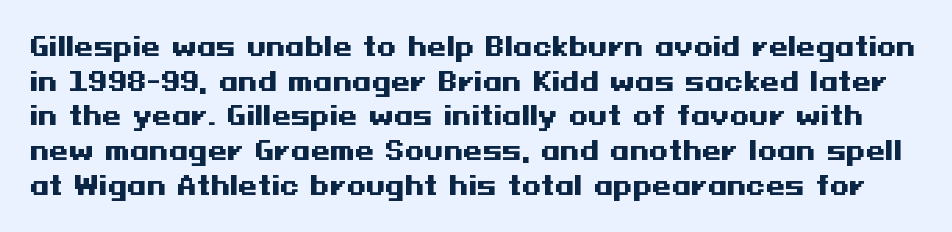
Q: Is the text bold? A: Yes.
Q: Is the text italic (slanted)? A: No, it is upright.
Q: Is the text underlined? A: No.
Q: Is the spacing between letters normal or unusually wide? A: Normal.
Q: Is the spacing between lines tight, normal or loose? A: Normal.
